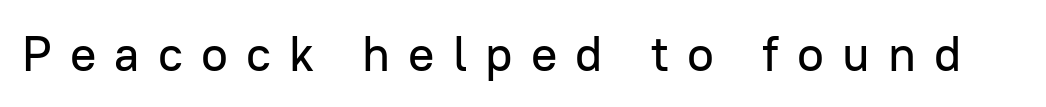
The font's upright variant was chosen for this text. To sum up the face: it is a sans, with no serifs. Decoration check: the copy has no underline. This sample uses expanded letter spacing, leaving extra air between glyphs.
